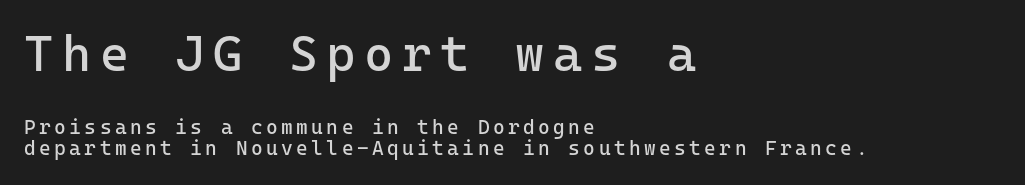
Q: Is the text bold? A: No.
Q: Is the text italic (slanted)? A: No, it is upright.
Q: Is the typeface a serif or a sans-serif typeface? A: Sans-serif.
Q: Is the text underlined? A: No.
Q: How is the paragraph aligned? A: Left-aligned.
Q: Is the spacing between lines tight, normal or loose? A: Tight.
Q: Which block of text is set in a larger size, the first (top) or the second (bottom)? A: The first (top) one.
Q: Width (condensed, normal, or wide)? A: Normal.
Q: Stroke contrast? A: Low.
Q: x-height? A: Medium.
Q: Monospaced? A: Yes.
